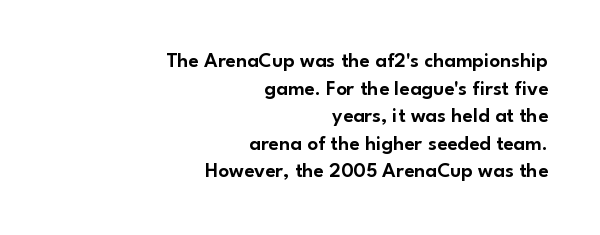
Q: Is the text italic (slanted)? A: No, it is upright.
Q: Is the text underlined? A: No.
Q: How is the paragraph aligned? A: Right-aligned.
Q: Is the spacing between letters normal or unusually wide? A: Normal.
Q: Is the spacing between lines tight, normal or loose? A: Normal.
